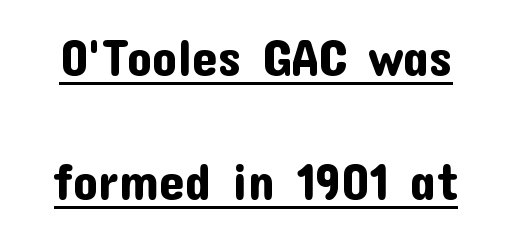
{"serif": "no", "italic": "no", "width": "normal", "stroke_contrast": "low", "x_height": "medium", "monospaced": "no", "underline": "yes", "line_spacing": "loose", "line_spacing_ratio": 2.44, "letter_spacing": "normal", "letter_spacing_em": 0.0, "glyph_px": 51}
